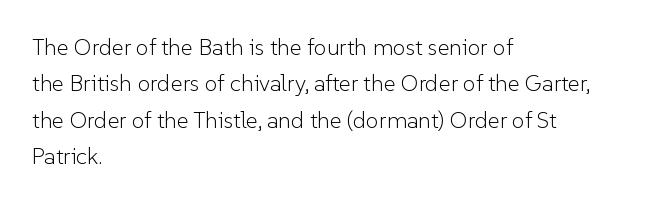
The image shows 23 px text type, upright; set left-aligned, normal line spacing (1.58x), normal letter spacing, not underlined.
